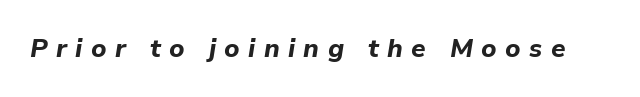
Q: Is the text bold? A: Yes.
Q: Is the text italic (slanted)? A: Yes, it leans right by about 9 degrees.
Q: Is the text underlined? A: No.
Q: Is the spacing between letters normal or unusually wide? A: Unusually wide.
